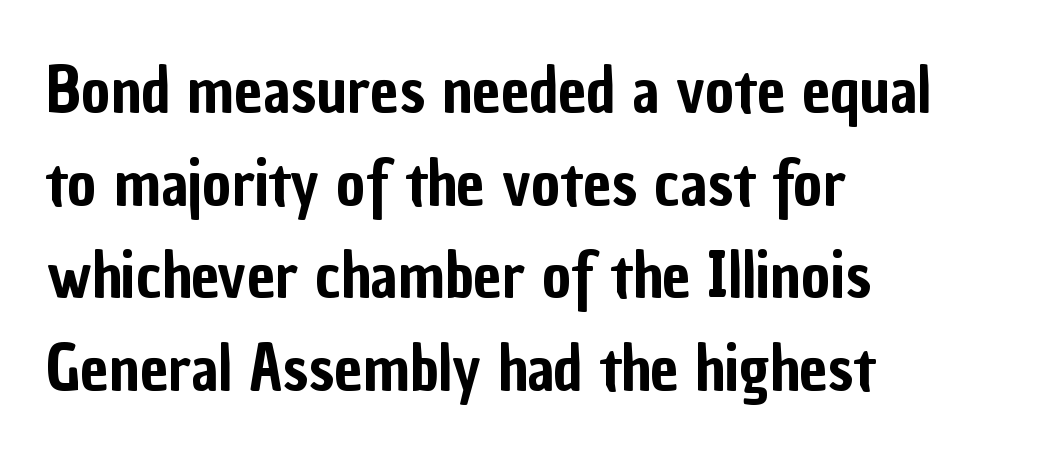
The string is rendered with underlining switched off. Is the block centered? No — it sits flush against the left margin. This sample uses plain, unmodified letter spacing. This sample has the flowing, uneven cadence of proportional lettering.
